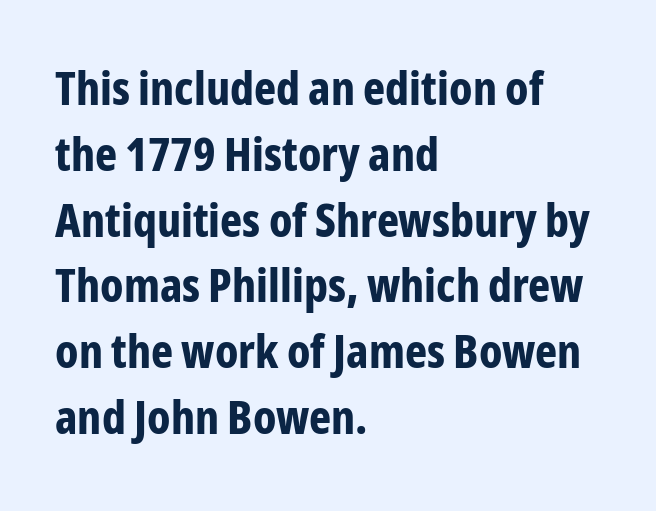
The rendering uses a moderate line-height, typical for paragraphs. The sample has been set heavy, in full bold. The rendering uses natural spacing where letterforms have individual widths. Does the copy run flush right? No — it runs flush left. Examine the stroke ends and you'll find no serifs. Between one letter and the next there's only the usual sliver of space.
